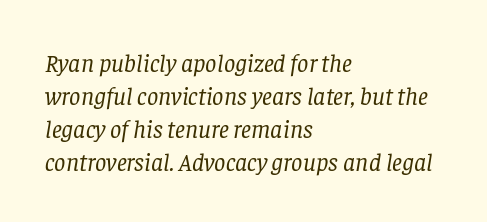
The image shows 25 px text type, italic (leaning right); set left-aligned, normal line spacing (1.32x), normal letter spacing, not underlined.
